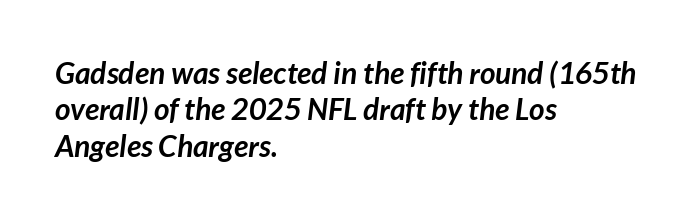
Varying glyph widths throughout — classic text-font behaviour. A student would call this left alignment; a typographer would say flush left, rag right. Classification — sans serif. Each word holds together tightly as a unit, with standard inter-letter gaps. I'd describe the lettering as bold — thick and assertive. Any mark beneath the type? The region is blank.
